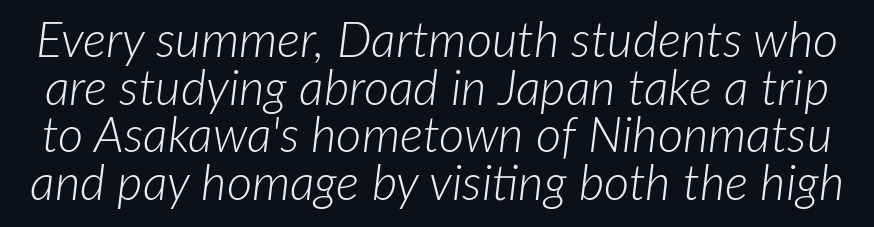
Honestly, the letter spacing is just normal — you wouldn't notice it. Spacing verdict: proportional, widths tailored to each character. The block of text is dense from top to bottom, with scant space between rows. The typesetting does not lean heavy: it is not bold. Just letters on the line, the space beneath them empty. Notice how the stems are inclined rather than vertical — that's the hallmark of italics.
